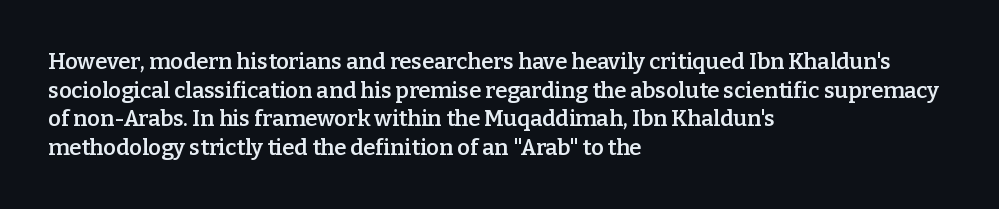
The image shows 22 px text type, upright; set left-aligned, normal line spacing (1.3x), normal letter spacing, not underlined.
